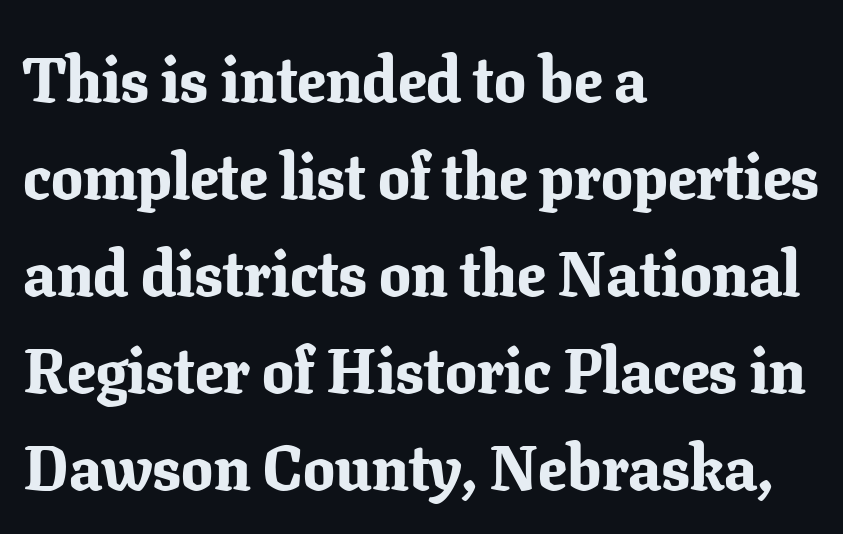
Q: Is the text bold? A: Yes.
Q: Is the text italic (slanted)? A: No, it is upright.
Q: Is the typeface a serif or a sans-serif typeface? A: Serif.
Q: Is the text underlined? A: No.
Q: How is the paragraph aligned? A: Left-aligned.
Q: Is the spacing between letters normal or unusually wide? A: Normal.
Q: Is the spacing between lines tight, normal or loose? A: Normal.
Q: Width (condensed, normal, or wide)? A: Normal.
Q: Stroke contrast? A: Low.
Q: x-height? A: Medium.
Q: Monospaced? A: No.
